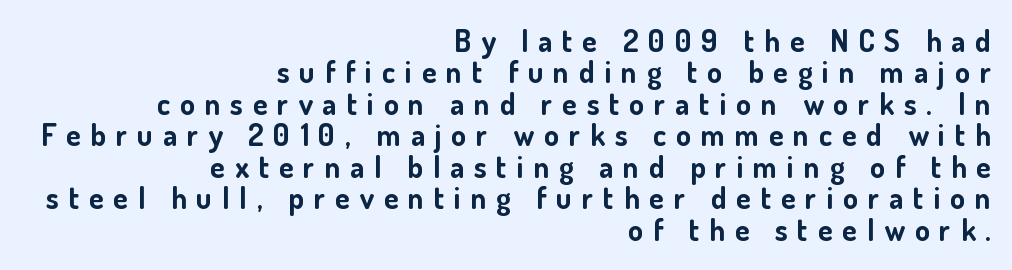
Glyph-to-glyph distance is far greater than everyday printed text. Observe the absence of serifs on each vertical stroke in this sample. Underlining? Definitely not there. Notice how the passage keeps a crisp vertical edge on the right only. Rows of type sit shoulder to shoulder in the vertical direction. What weight is shown? A full bold with thick strokes.
